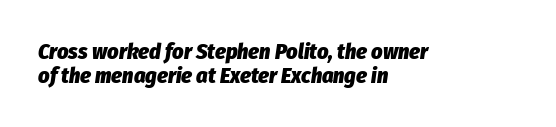
The image shows 22 px bold type, italic (leaning right); set left-aligned, tight line spacing (1.07x), normal letter spacing, not underlined.
